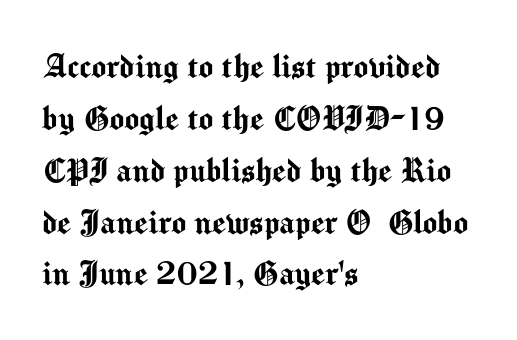
{"serif": "no", "italic": "no", "width": "normal", "stroke_contrast": "medium", "x_height": "medium", "monospaced": "no", "underline": "no", "align": "left", "line_spacing": "normal", "line_spacing_ratio": 1.33, "letter_spacing": "normal", "letter_spacing_em": 0.0, "glyph_px": 39}
